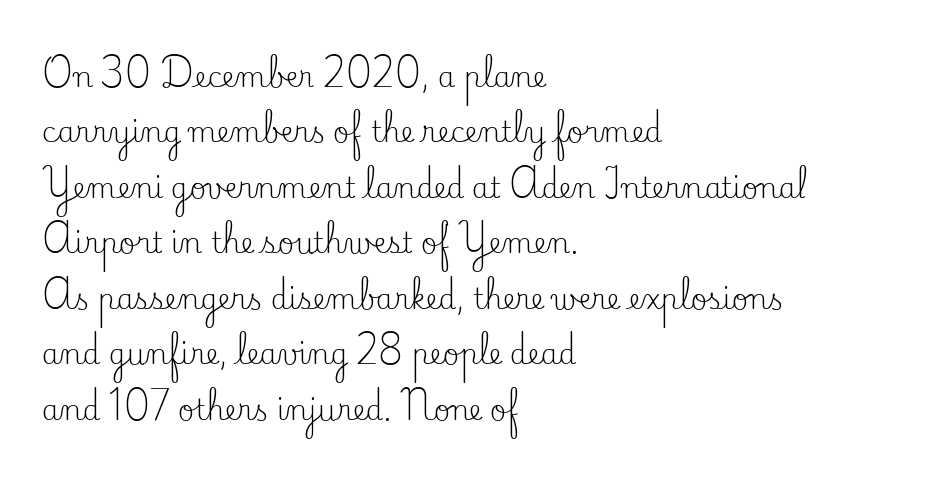
Q: Is the text bold? A: No.
Q: Is the text italic (slanted)? A: No, it is upright.
Q: Is the text underlined? A: No.
Q: How is the paragraph aligned? A: Left-aligned.
Q: Is the spacing between letters normal or unusually wide? A: Normal.
Q: Is the spacing between lines tight, normal or loose? A: Loose.
Q: Width (condensed, normal, or wide)? A: Normal.
Q: Stroke contrast? A: Low.
Q: x-height? A: Small.
Q: Monospaced? A: No.
